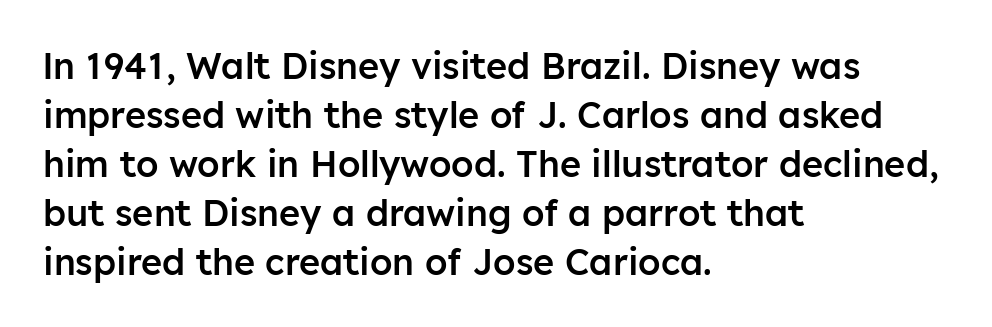
The image shows 36 px semibold sans-serif type, upright; set left-aligned, normal line spacing (1.36x), normal letter spacing, not underlined; low stroke contrast and a medium x-height.
